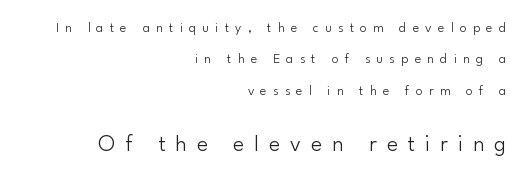
Visually, the bottom section dominates because its glyphs are scaled up. Stems and bowls with no extra thickness — not bold. The face used here is rendered with a markedly widened letterfit. Casual observation: everything's shoved over to the right. Baseline-to-baseline distance is far greater than the letter height. In terms of posture, this sample is upright.
